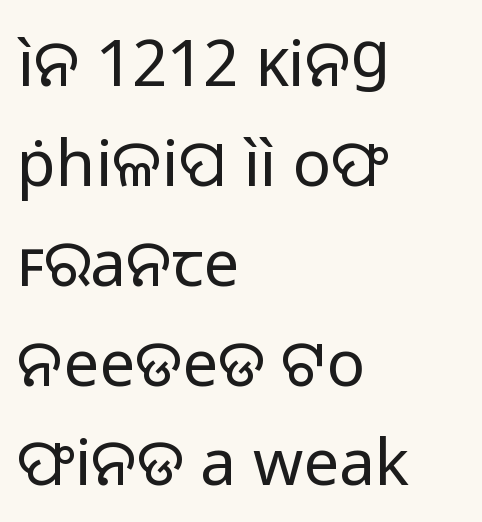
{"serif": "no", "italic": "no", "bold": "no", "weight": "regular", "width": "normal", "stroke_contrast": "low", "x_height": "medium", "monospaced": "no", "underline": "no", "align": "left", "line_spacing": "normal", "line_spacing_ratio": 1.56, "letter_spacing": "normal", "letter_spacing_em": 0.0, "glyph_px": 64}
